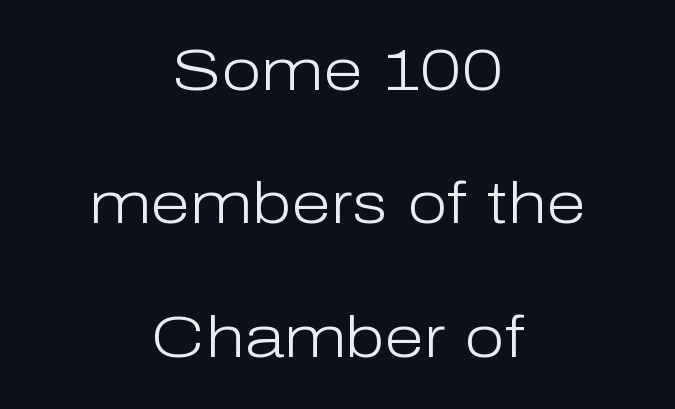
{"serif": "no", "italic": "no", "bold": "no", "weight": "light", "width": "normal", "stroke_contrast": "low", "x_height": "medium", "monospaced": "no", "underline": "no", "align": "center", "line_spacing": "loose", "line_spacing_ratio": 2.3, "letter_spacing": "normal", "letter_spacing_em": 0.0, "glyph_px": 58}
